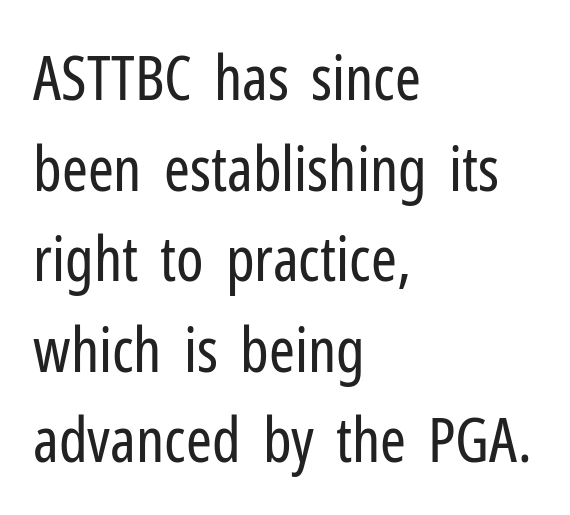
The image shows 62 px regular-weight, condensed sans-serif type, upright; set left-aligned, normal line spacing (1.46x), normal letter spacing, not underlined; low stroke contrast and a medium x-height.
